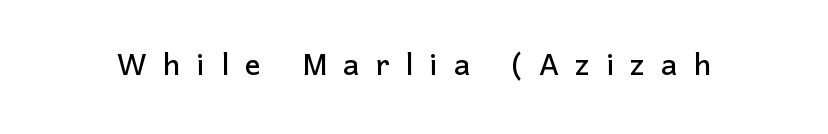
Ordinary non-slanted type is in use. Note the varied advance widths — an 'i' is clearly narrower than an 'm'. The type family on display is of the sans-serif kind. The letters are spread apart with noticeably loose tracking. Bare-footed words on every line.
